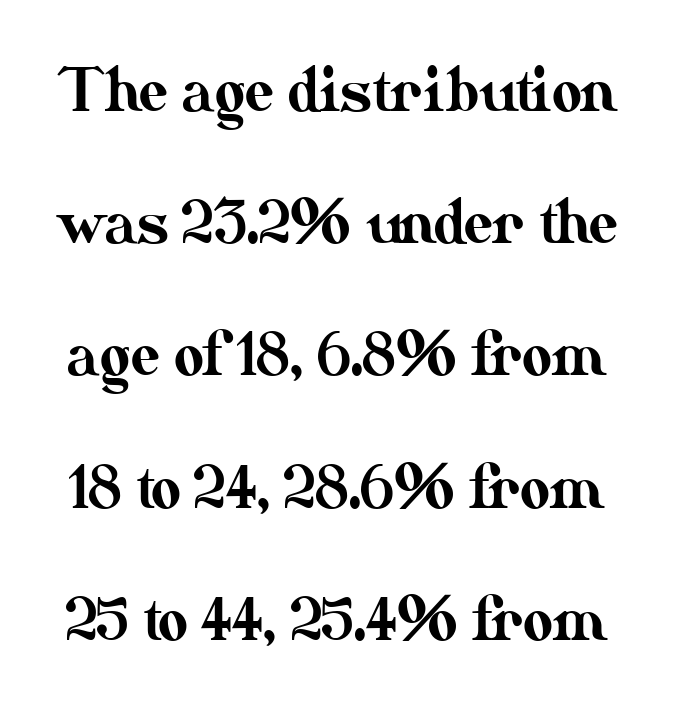
The image shows 58 px text type, upright; set loose line spacing (2.28x), normal letter spacing, not underlined; medium stroke contrast and a small x-height.
